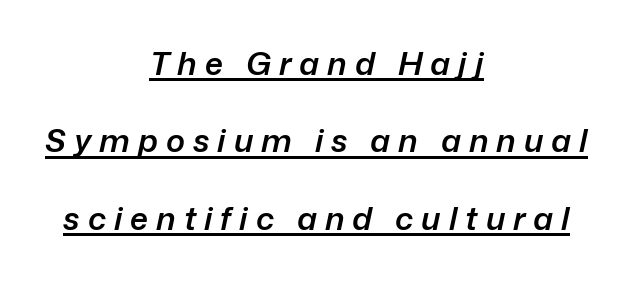
{"italic": "yes", "lean": "right", "slant_degrees": 12, "bold": "semi", "weight": "semibold", "width": "normal", "stroke_contrast": "low", "x_height": "medium", "monospaced": "no", "underline": "yes", "align": "center", "line_spacing": "loose", "line_spacing_ratio": 2.42, "letter_spacing": "wide", "letter_spacing_em": 0.25, "glyph_px": 32}
